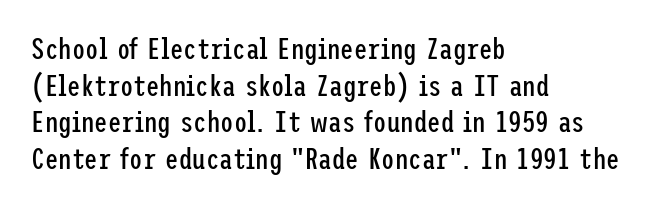
The image shows 30 px regular-weight, condensed sans-serif type, upright; set left-aligned, line spacing 1.22x, normal letter spacing, not underlined; low stroke contrast and a medium x-height.
